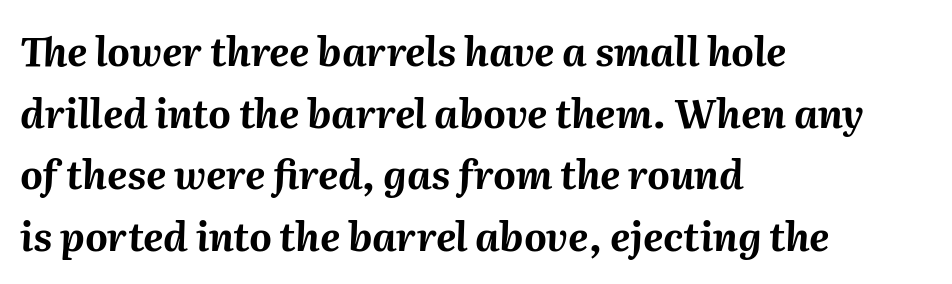
The image shows 39 px bold type, italic (leaning right); set left-aligned, normal line spacing (1.58x), normal letter spacing, not underlined; medium stroke contrast and a medium x-height.
